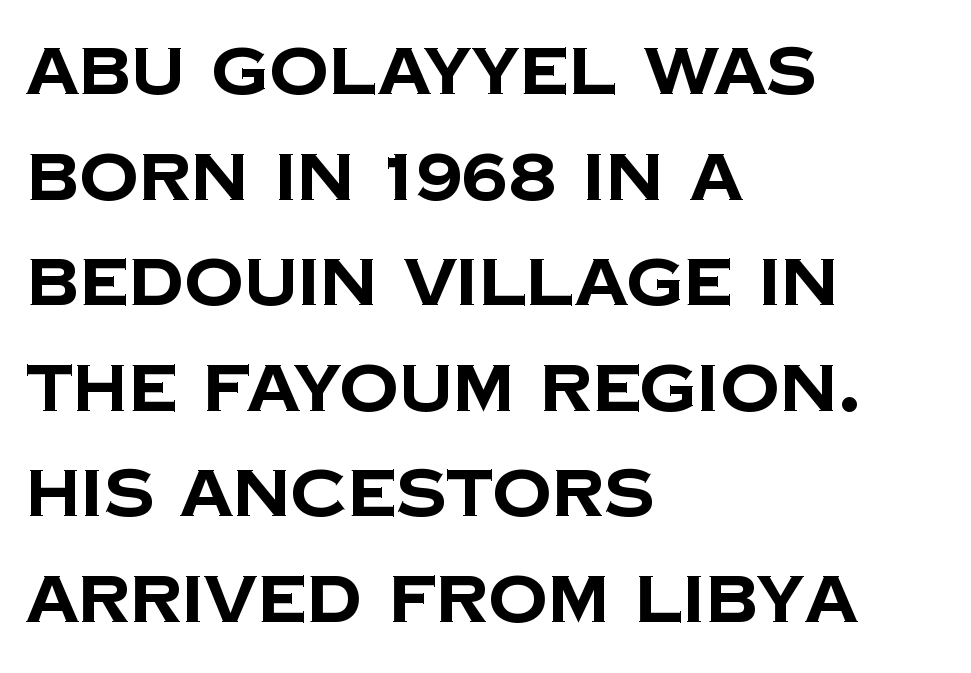
The rendering keeps characters at their native spacing. Weight: bold. Think of a printed novel: that variable character pitch is what you see here. Font category for this specimen: sans-serif. The lines sit at an ordinary, default distance from one another. This sample is left-justified, so line endings fall wherever the words run out.
